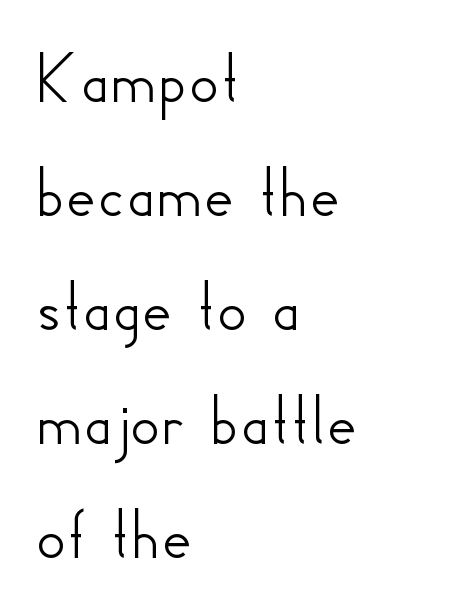
The image shows 74 px sans-serif type, upright; set left-aligned, normal line spacing (1.54x), normal letter spacing, not underlined; low stroke contrast and a small x-height.
